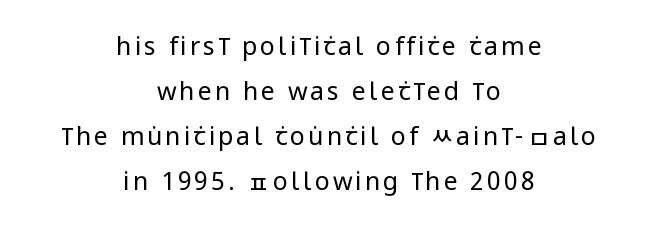
Q: Is the text bold? A: No.
Q: Is the text italic (slanted)? A: No, it is upright.
Q: Is the text underlined? A: No.
Q: How is the paragraph aligned? A: Centered.
